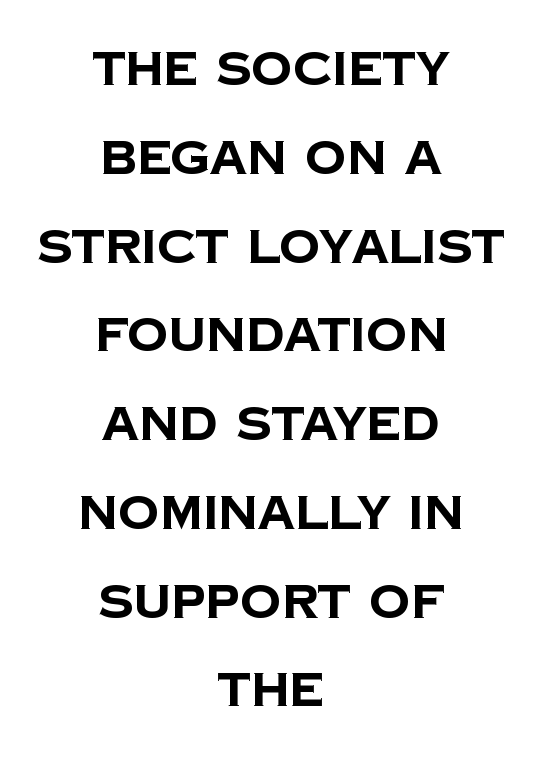
Q: Is the text bold? A: Yes.
Q: Is the typeface a serif or a sans-serif typeface? A: Sans-serif.
Q: Is the text underlined? A: No.
Q: How is the paragraph aligned? A: Centered.
Q: Is the spacing between letters normal or unusually wide? A: Normal.
Q: Is the spacing between lines tight, normal or loose? A: Loose.
Q: Width (condensed, normal, or wide)? A: Normal.
Q: Stroke contrast? A: Low.
Q: x-height? A: Large.
Q: Monospaced? A: No.
